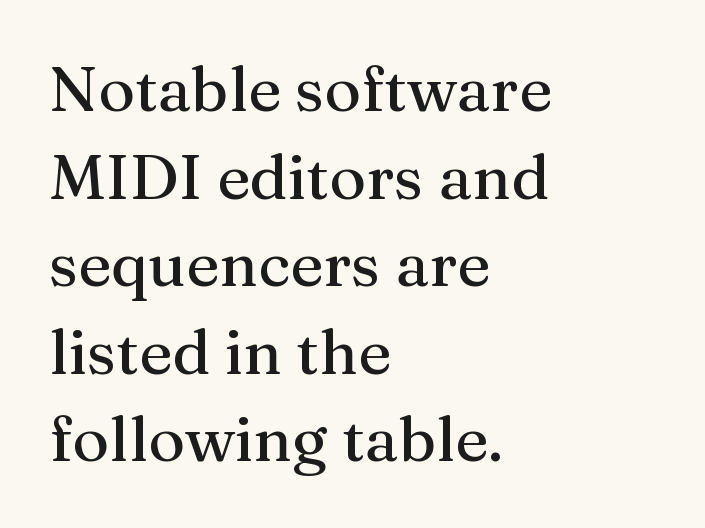
The image shows 63 px serif type, upright; set left-aligned, normal line spacing (1.39x), normal letter spacing, not underlined; medium stroke contrast and a medium x-height.
